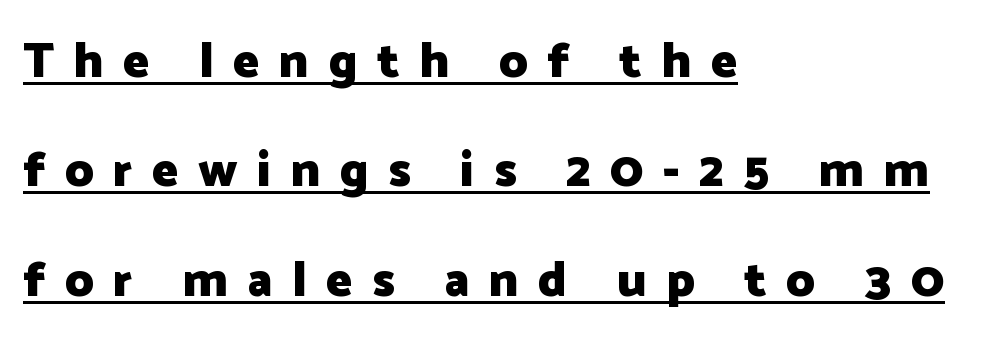
{"serif": "no", "italic": "no", "bold": "yes", "weight": "heavy", "width": "normal", "stroke_contrast": "low", "x_height": "medium", "monospaced": "no", "underline": "yes", "align": "left", "line_spacing": "loose", "line_spacing_ratio": 2.23, "letter_spacing": "wide", "letter_spacing_em": 0.4, "glyph_px": 49}
